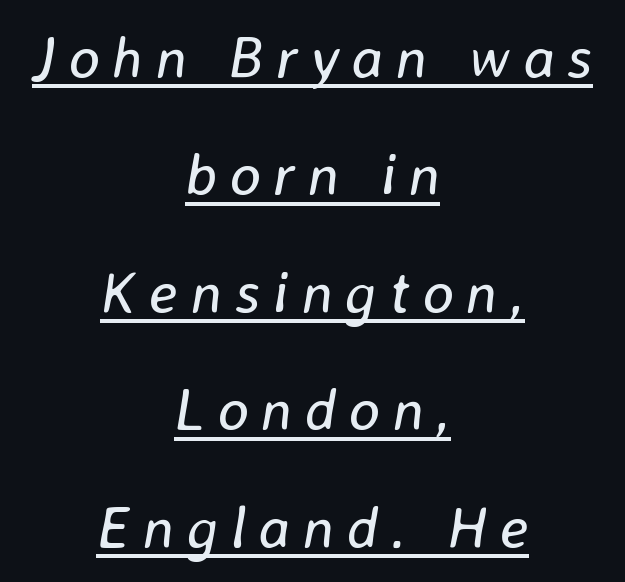
Someone cranked the tracking dial way up on this one. The cut favours lightness, reaching ordinary text weight at its darkest. The glyphs look as if they've been sheared to an angle. Is this a fixed-width face? No — the glyphs have proportional, varying widths.
